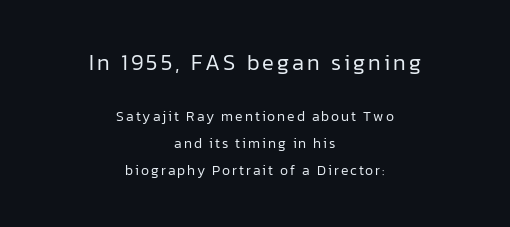
The image shows 22 px text type, upright; set centered, loose line spacing (1.93x), not underlined; the first (top) block is 1.57x larger.
